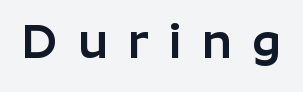
Q: Is the text italic (slanted)? A: No, it is upright.
Q: Is the typeface a serif or a sans-serif typeface? A: Sans-serif.
Q: Is the text underlined? A: No.
Q: Is the spacing between letters normal or unusually wide? A: Unusually wide.
Q: Width (condensed, normal, or wide)? A: Normal.
Q: Stroke contrast? A: Low.
Q: x-height? A: Medium.
Q: Monospaced? A: No.
